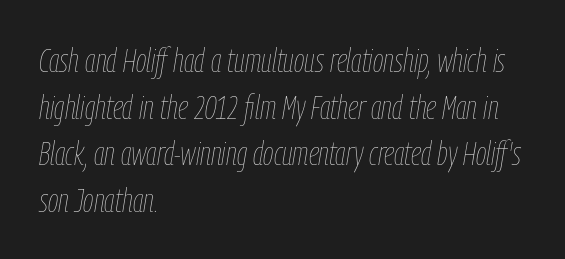
Q: Is the text bold? A: No.
Q: Is the text italic (slanted)? A: Yes, it leans right by about 9 degrees.
Q: Is the text underlined? A: No.
Q: How is the paragraph aligned? A: Left-aligned.
Q: Is the spacing between letters normal or unusually wide? A: Normal.
Q: Is the spacing between lines tight, normal or loose? A: Normal.
Q: Width (condensed, normal, or wide)? A: Condensed.
Q: Stroke contrast? A: Low.
Q: x-height? A: Medium.
Q: Monospaced? A: No.
